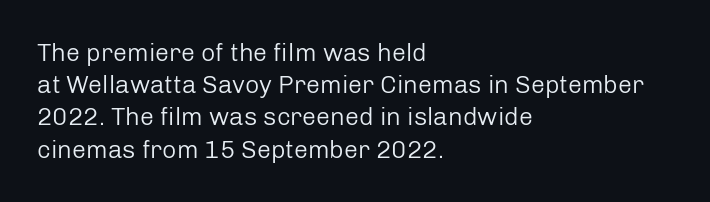
{"italic": "no", "bold": "no", "underline": "no", "align": "left", "line_spacing": "normal", "line_spacing_ratio": 1.29, "letter_spacing": "normal", "letter_spacing_em": 0.0, "glyph_px": 25}
